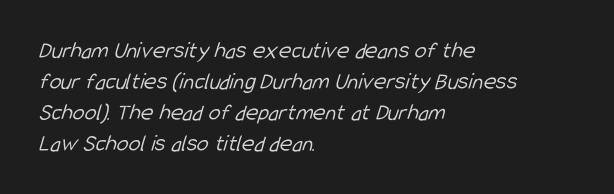
{"bold": "no", "underline": "no", "align": "left", "line_spacing": "normal", "line_spacing_ratio": 1.29, "letter_spacing": "normal", "letter_spacing_em": 0.0, "glyph_px": 24}
